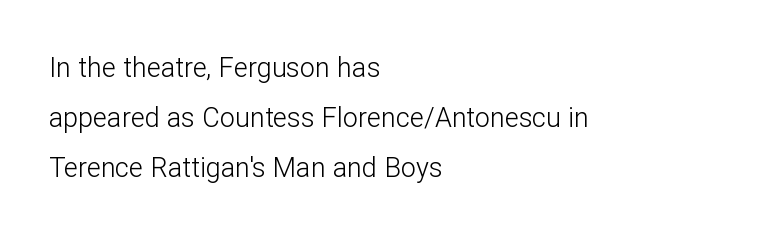
The image shows 27 px text type, upright; set left-aligned, line spacing 1.85x, normal letter spacing, not underlined.
